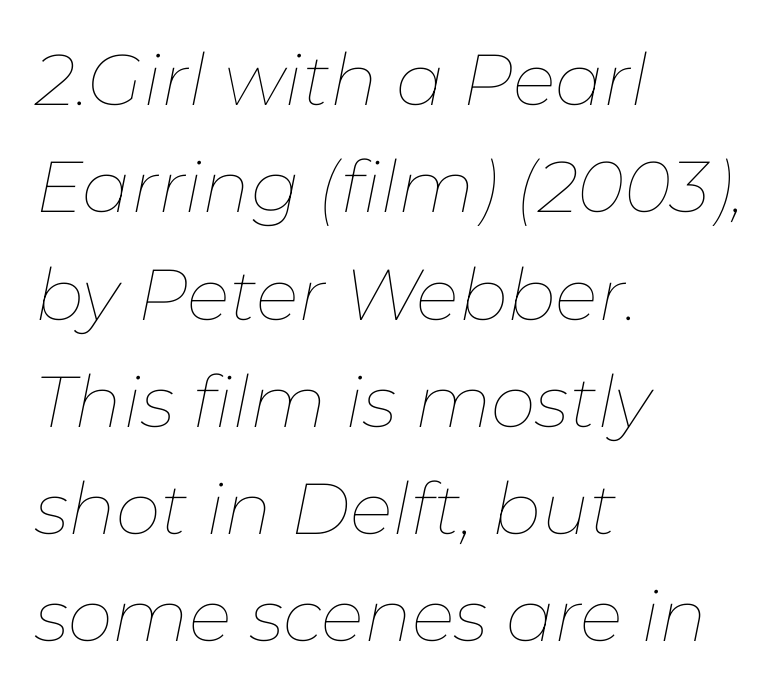
{"italic": "yes", "lean": "right", "slant_degrees": 11, "bold": "no", "weight": "thin", "width": "normal", "stroke_contrast": "low", "x_height": "medium", "monospaced": "no", "underline": "no", "align": "left", "line_spacing": "normal", "line_spacing_ratio": 1.49, "letter_spacing": "normal", "letter_spacing_em": 0.0, "glyph_px": 72}
